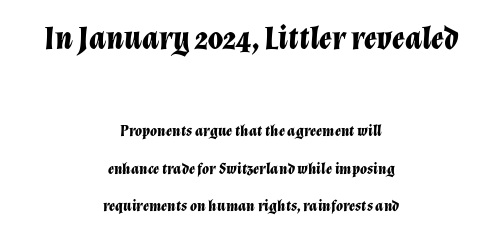
Q: Is the text bold? A: Yes.
Q: Is the text italic (slanted)? A: Yes, it leans right by about 12 degrees.
Q: Is the text underlined? A: No.
Q: How is the paragraph aligned? A: Centered.
Q: Is the spacing between letters normal or unusually wide? A: Normal.
Q: Is the spacing between lines tight, normal or loose? A: Loose.
Q: Which block of text is set in a larger size, the first (top) or the second (bottom)? A: The first (top) one.
Q: Width (condensed, normal, or wide)? A: Normal.
Q: Stroke contrast? A: Low.
Q: x-height? A: Medium.
Q: Monospaced? A: No.
